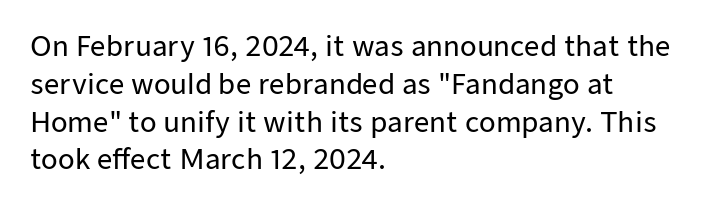
The image shows 27 px text type, upright; set left-aligned, normal line spacing (1.4x), normal letter spacing, not underlined.
